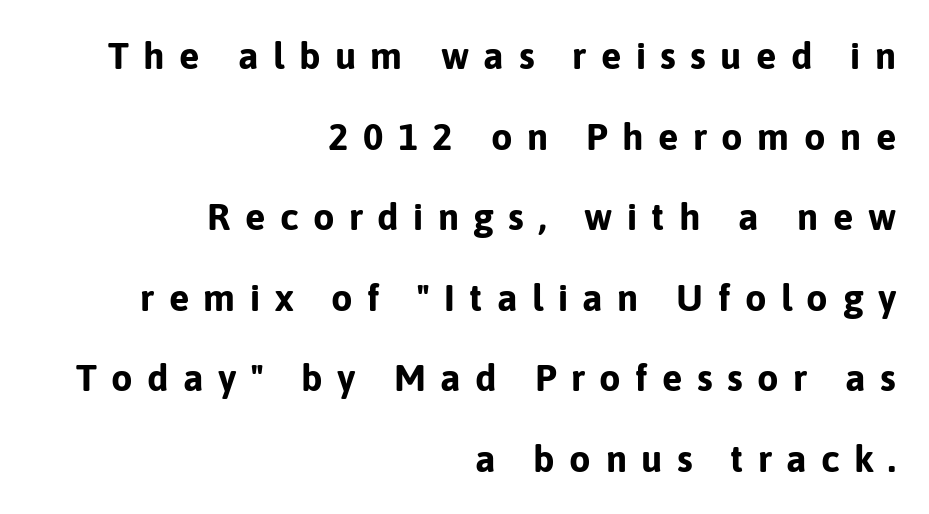
You could not count columns in this text — the font is proportionally spaced. These words are printed bold, with thick strokes throughout. Honestly, there is no underline to notice here at all. Regarding leading, the lines here are spaced well apart. Alignment: flush right. Classification — sans serif.
